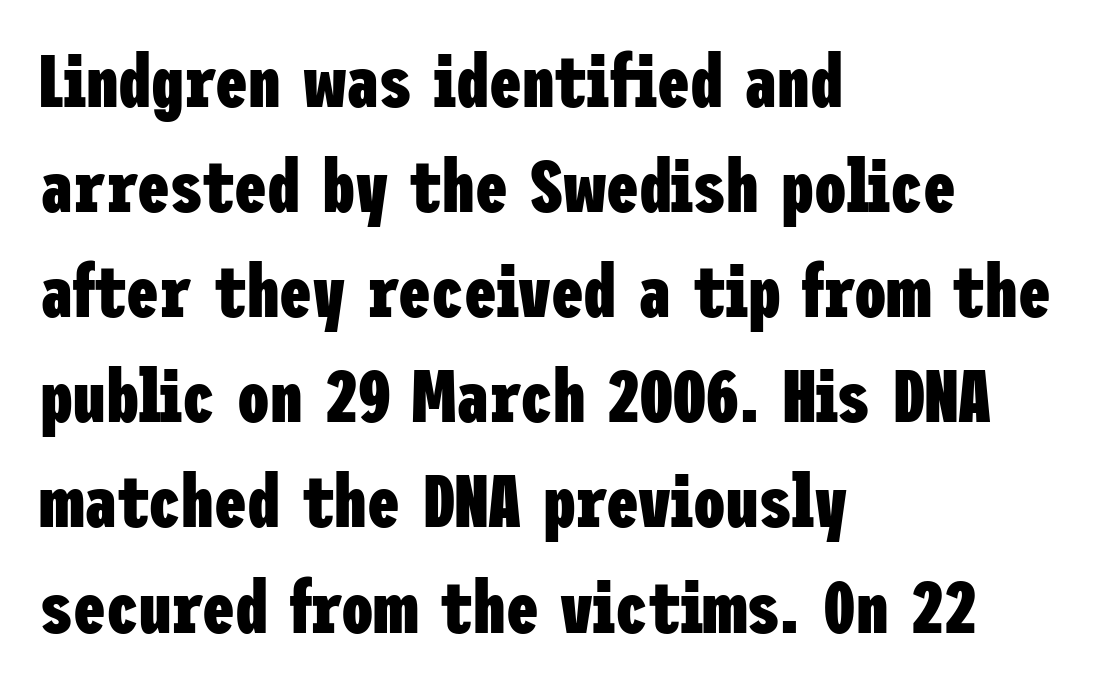
Q: Is the text bold? A: Yes.
Q: Is the text italic (slanted)? A: No, it is upright.
Q: Is the typeface a serif or a sans-serif typeface? A: Sans-serif.
Q: Is the text underlined? A: No.
Q: How is the paragraph aligned? A: Left-aligned.
Q: Is the spacing between letters normal or unusually wide? A: Normal.
Q: Is the spacing between lines tight, normal or loose? A: Normal.
Q: Width (condensed, normal, or wide)? A: Condensed.
Q: Stroke contrast? A: Low.
Q: x-height? A: Medium.
